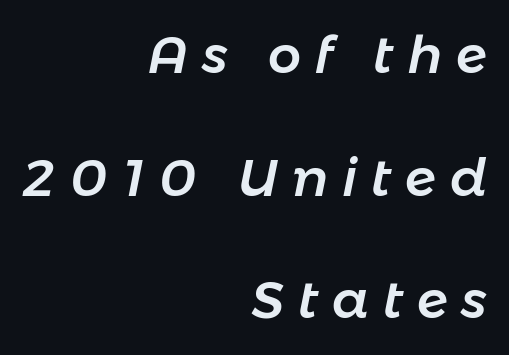
{"italic": "yes", "lean": "right", "slant_degrees": 11, "width": "normal", "stroke_contrast": "low", "x_height": "medium", "monospaced": "no", "underline": "no", "align": "right", "line_spacing": "loose", "line_spacing_ratio": 2.36, "letter_spacing": "wide", "letter_spacing_em": 0.27, "glyph_px": 52}
